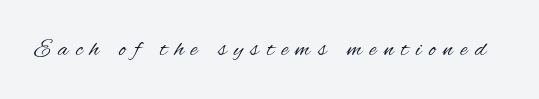
{"bold": "no", "underline": "no", "letter_spacing": "wide", "letter_spacing_em": 0.32, "glyph_px": 24}
